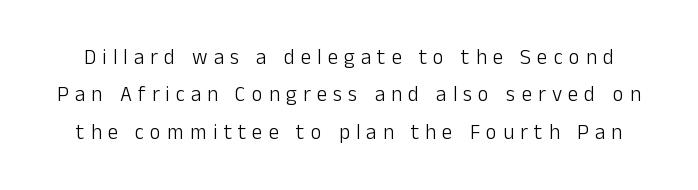
{"italic": "no", "bold": "no", "underline": "no", "line_spacing_ratio": 1.78, "letter_spacing": "wide", "letter_spacing_em": 0.29, "glyph_px": 21}
